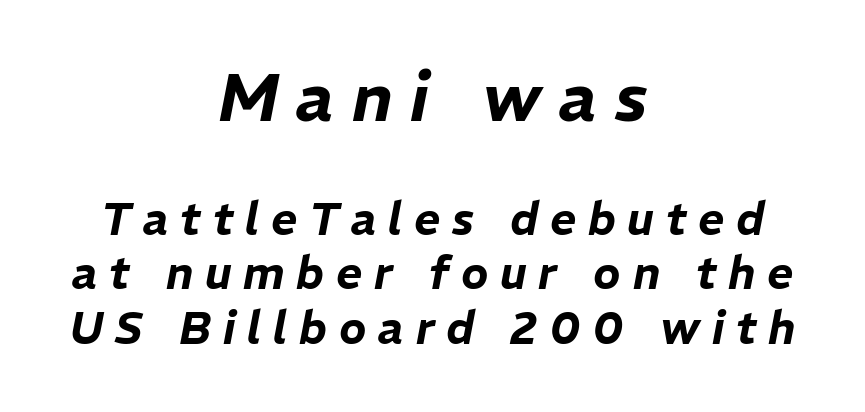
The image shows 67 px text type, italic (leaning right); set centered, line spacing 1.21x, unusually wide letter spacing (+0.26 em), not underlined; the first (top) block is 1.49x larger; low stroke contrast and a medium x-height.
